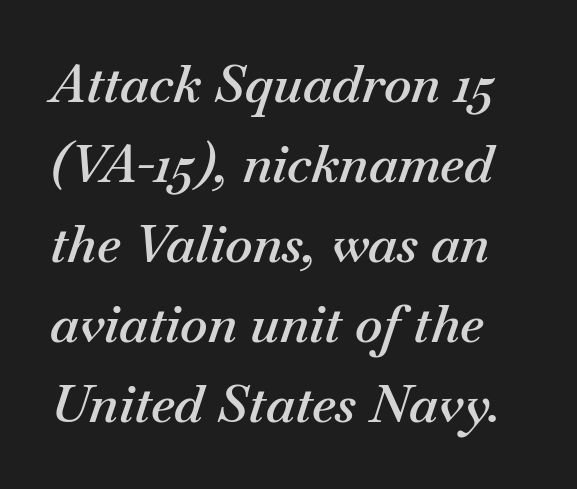
The image shows 52 px semibold type, italic (leaning right); set normal line spacing (1.54x), normal letter spacing, not underlined; medium stroke contrast and a small x-height.
